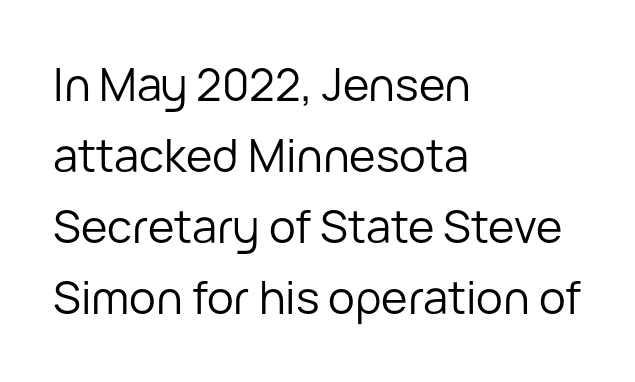
The image shows 45 px regular-weight sans-serif type, upright; set left-aligned, normal line spacing (1.58x), normal letter spacing, not underlined; low stroke contrast and a medium x-height.
